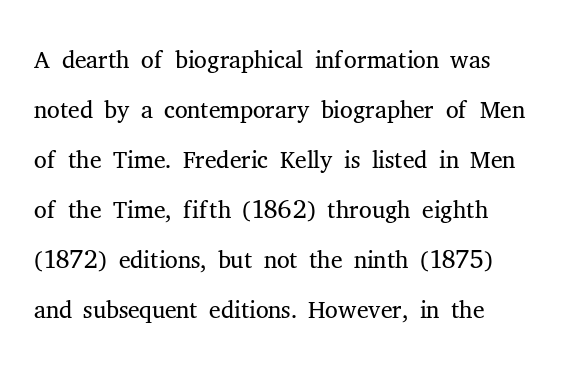
The image shows 36 px light serif type, upright; set left-aligned, normal line spacing (1.39x), normal letter spacing, not underlined; medium stroke contrast and a medium x-height.
